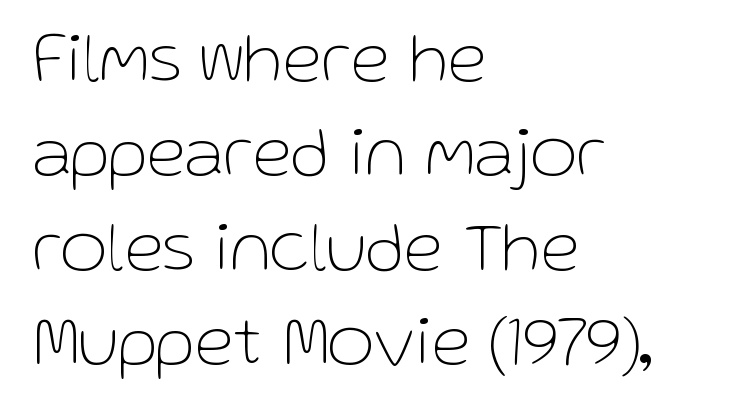
{"serif": "no", "italic": "no", "bold": "no", "weight": "thin", "width": "normal", "stroke_contrast": "low", "x_height": "medium", "monospaced": "no", "underline": "no", "align": "left", "line_spacing": "normal", "line_spacing_ratio": 1.31, "letter_spacing": "normal", "letter_spacing_em": 0.0, "glyph_px": 72}
